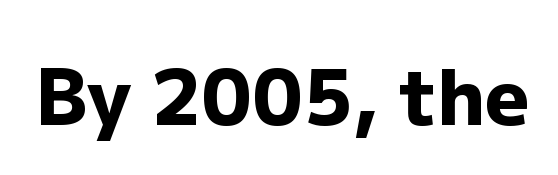
Do the letters lean? They stand straight. Serifs: no, the terminals of the letterforms are clean. The words here are not underlined. The glyphs have the mass of a bold cut. Varying glyph widths throughout — classic text-font behaviour. Observe the ordinary spacing: letters are neighbours, not strangers.
